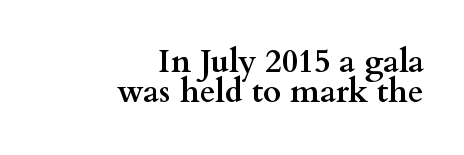
Q: Is the text bold? A: Yes.
Q: Is the text italic (slanted)? A: No, it is upright.
Q: Is the typeface a serif or a sans-serif typeface? A: Serif.
Q: Is the text underlined? A: No.
Q: How is the paragraph aligned? A: Right-aligned.
Q: Is the spacing between letters normal or unusually wide? A: Normal.
Q: Is the spacing between lines tight, normal or loose? A: Tight.
Q: Width (condensed, normal, or wide)? A: Wide.
Q: Stroke contrast? A: Medium.
Q: x-height? A: Small.
Q: Monospaced? A: No.
